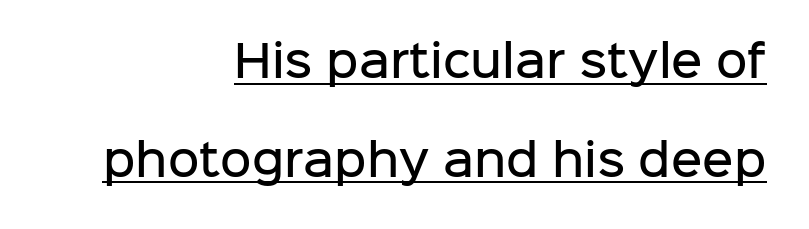
Q: Is the text bold? A: Semi-bold.
Q: Is the text italic (slanted)? A: No, it is upright.
Q: Is the typeface a serif or a sans-serif typeface? A: Sans-serif.
Q: Is the text underlined? A: Yes.
Q: How is the paragraph aligned? A: Right-aligned.
Q: Is the spacing between letters normal or unusually wide? A: Normal.
Q: Is the spacing between lines tight, normal or loose? A: Loose.
Q: Width (condensed, normal, or wide)? A: Normal.
Q: Stroke contrast? A: Low.
Q: x-height? A: Medium.
Q: Monospaced? A: No.
